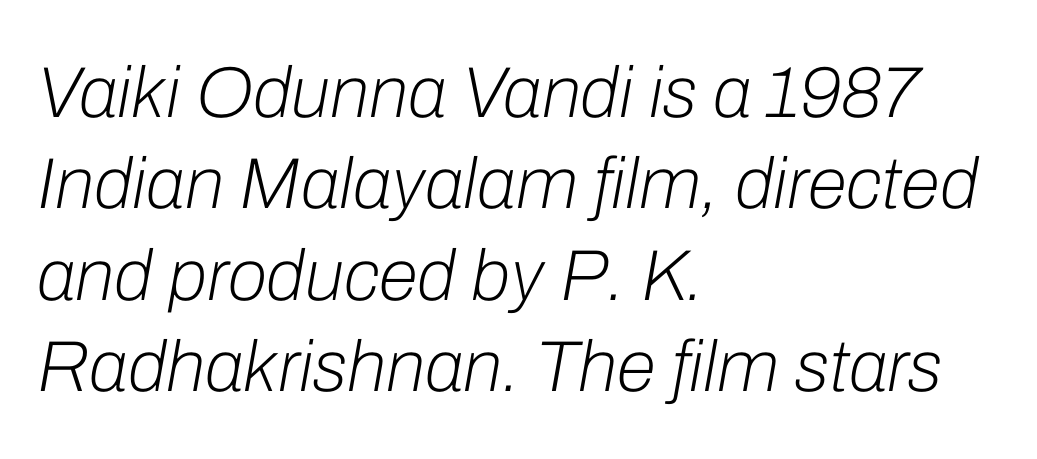
{"italic": "yes", "lean": "right", "slant_degrees": 10, "bold": "no", "weight": "light", "width": "normal", "stroke_contrast": "low", "x_height": "medium", "monospaced": "no", "underline": "no", "align": "left", "line_spacing": "normal", "line_spacing_ratio": 1.27, "letter_spacing": "normal", "letter_spacing_em": 0.0, "glyph_px": 72}
